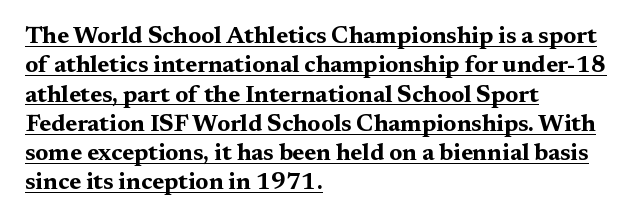
Q: Is the text bold? A: Yes.
Q: Is the text italic (slanted)? A: No, it is upright.
Q: Is the text underlined? A: Yes.
Q: How is the paragraph aligned? A: Left-aligned.
Q: Is the spacing between letters normal or unusually wide? A: Normal.
